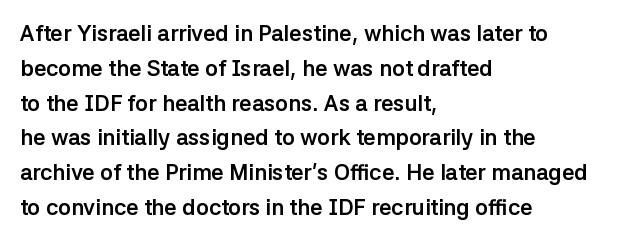
One-word summary of the alignment: left. Characters remain perfectly vertical along every line. Words float on clear page, feet unadorned. Look at the tracking — it's just the regular setting, nothing added.
